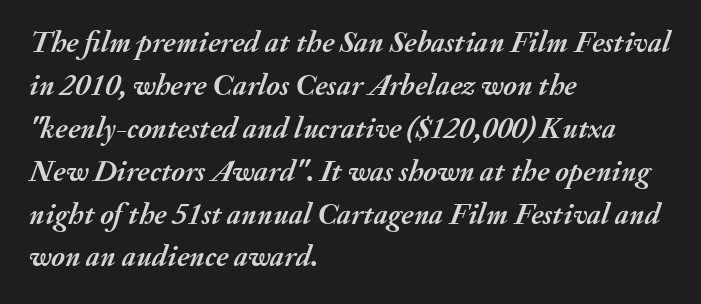
Q: Is the text bold? A: Yes.
Q: Is the text italic (slanted)? A: Yes, it leans right by about 20 degrees.
Q: Is the text underlined? A: No.
Q: How is the paragraph aligned? A: Left-aligned.
Q: Is the spacing between letters normal or unusually wide? A: Normal.
Q: Is the spacing between lines tight, normal or loose? A: Normal.
Q: Width (condensed, normal, or wide)? A: Normal.
Q: Stroke contrast? A: Medium.
Q: x-height? A: Small.
Q: Monospaced? A: No.
